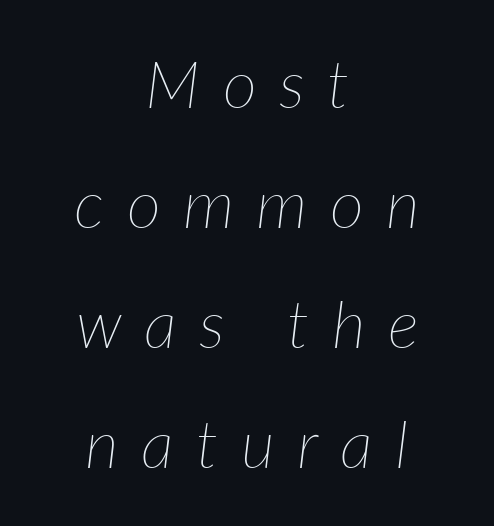
The image shows 66 px thin type, italic (leaning right); set centered, line spacing 1.82x, unusually wide letter spacing (+0.34 em), not underlined; low stroke contrast and a medium x-height.
